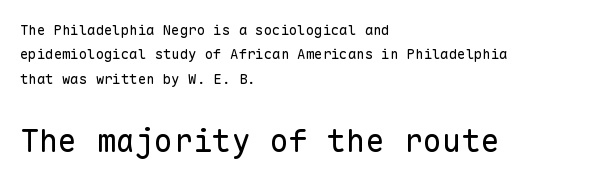
Q: Is the text bold? A: No.
Q: Is the text italic (slanted)? A: No, it is upright.
Q: Is the typeface a serif or a sans-serif typeface? A: Sans-serif.
Q: Is the text underlined? A: No.
Q: How is the paragraph aligned? A: Left-aligned.
Q: Is the spacing between letters normal or unusually wide? A: Normal.
Q: Which block of text is set in a larger size, the first (top) or the second (bottom)? A: The second (bottom) one.
Q: Width (condensed, normal, or wide)? A: Normal.
Q: Stroke contrast? A: Low.
Q: x-height? A: Medium.
Q: Monospaced? A: Yes.
